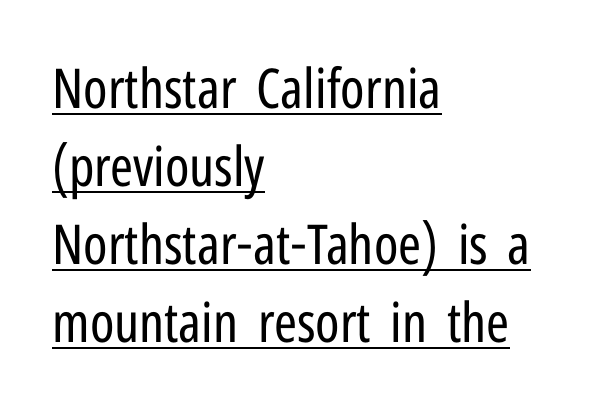
Tracking value appears to be zero — textbook default spacing. A student would call this left alignment; a typographer would say flush left, rag right. Vertical strokes here are truly vertical. Like a heading marked for emphasis, these lines bear an underscore. No feet cap the strokes, marking this as sans-serif type. No letter is thick-stroked: the sample isn't bold.
